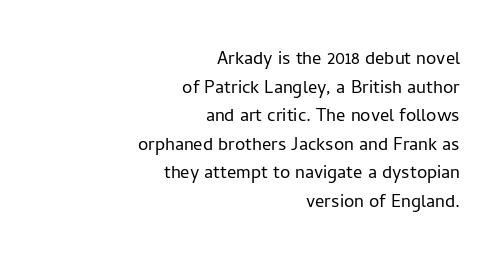
{"italic": "no", "bold": "no", "underline": "no", "align": "right", "line_spacing_ratio": 1.24, "letter_spacing": "normal", "letter_spacing_em": 0.0, "glyph_px": 23}
